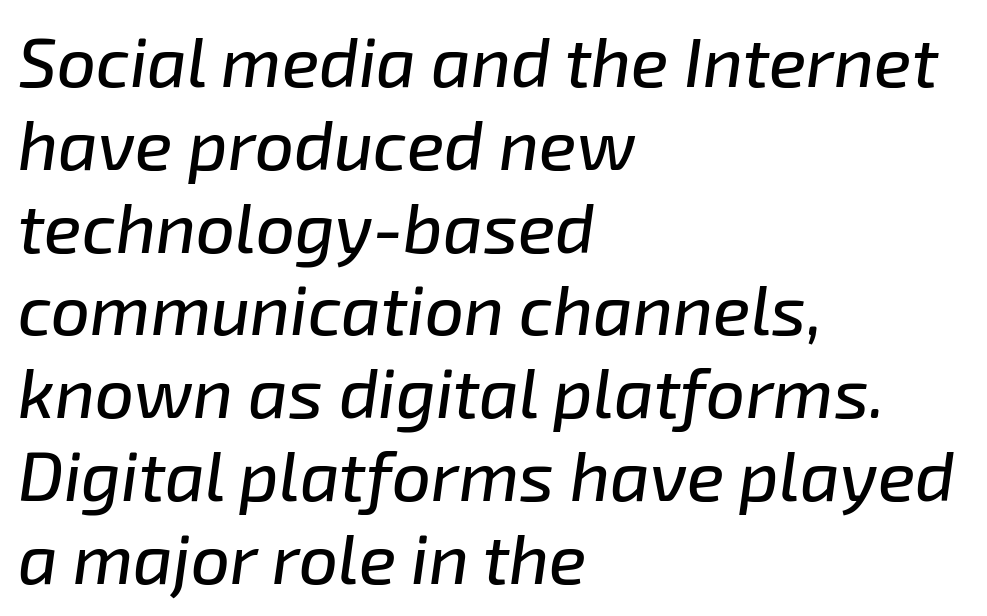
{"italic": "yes", "lean": "right", "slant_degrees": 8, "width": "normal", "stroke_contrast": "low", "x_height": "medium", "monospaced": "no", "underline": "no", "align": "left", "line_spacing_ratio": 1.2, "letter_spacing": "normal", "letter_spacing_em": 0.0, "glyph_px": 69}
